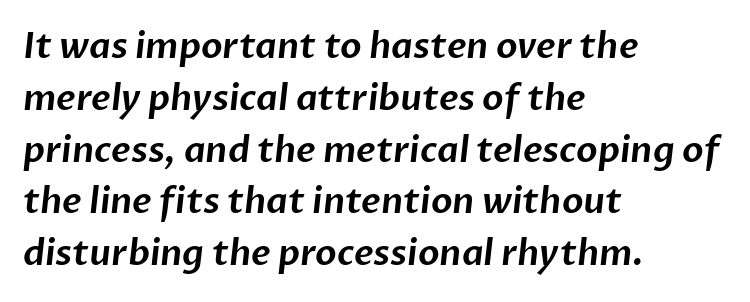
Default kerning and tracking; the words read as compact shapes. The passage shown stacks its lines at a standard gap. Check under the words: just untouched page. This rendering employs a face without finishing strokes, i.e., a sans-serif. Leftover space on each line is placed entirely after the last word. Do the characters align in a grid? No, the font is proportional.
